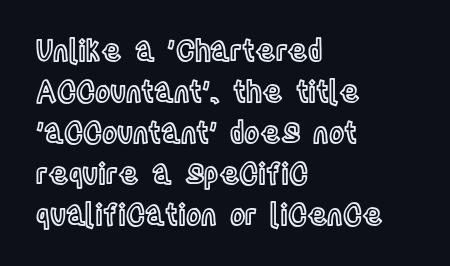
Summary of vertical rhythm: regular, with standard interline spacing. The passage shown has conventional tracking throughout. This is roman type, the default non-slanted kind. These lines are rendered in a variable-pitch font. Descender tails drop into unmarked territory.
